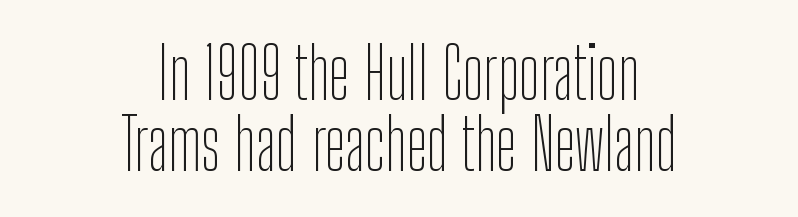
Q: Is the text bold? A: No.
Q: Is the text italic (slanted)? A: No, it is upright.
Q: Is the typeface a serif or a sans-serif typeface? A: Sans-serif.
Q: Is the text underlined? A: No.
Q: How is the paragraph aligned? A: Centered.
Q: Is the spacing between letters normal or unusually wide? A: Normal.
Q: Is the spacing between lines tight, normal or loose? A: Tight.
Q: Width (condensed, normal, or wide)? A: Condensed.
Q: Stroke contrast? A: Low.
Q: x-height? A: Medium.
Q: Monospaced? A: No.
